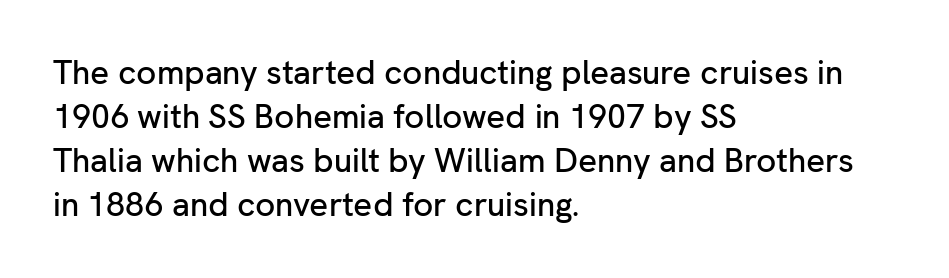
The image shows 33 px sans-serif type, upright; set left-aligned, normal line spacing (1.33x), normal letter spacing, not underlined; low stroke contrast and a medium x-height.
